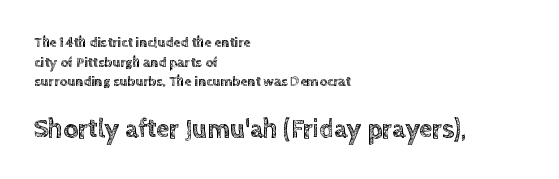
{"italic": "no", "underline": "no", "align": "left", "line_spacing": "normal", "line_spacing_ratio": 1.4, "letter_spacing": "normal", "letter_spacing_em": 0.0, "larger_block": "second", "size_ratio": 1.86, "glyph_px": 26}
